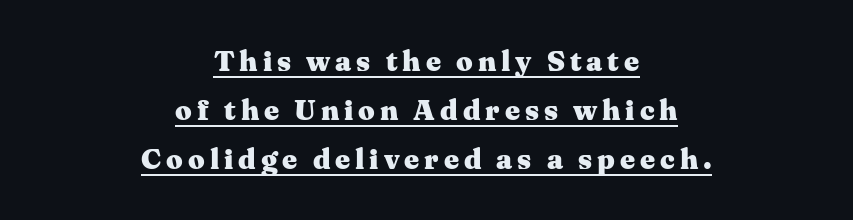
{"serif": "yes", "italic": "no", "bold": "yes", "weight": "heavy", "width": "wide", "stroke_contrast": "medium", "x_height": "medium", "monospaced": "no", "underline": "yes", "align": "center", "line_spacing": "normal", "line_spacing_ratio": 1.69, "glyph_px": 29}
